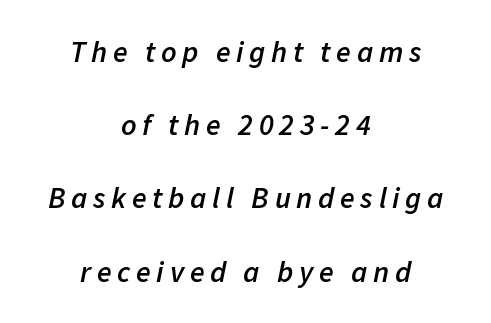
Q: Is the text bold? A: Semi-bold.
Q: Is the text italic (slanted)? A: Yes, it leans right by about 11 degrees.
Q: Is the text underlined? A: No.
Q: How is the paragraph aligned? A: Centered.
Q: Is the spacing between lines tight, normal or loose? A: Loose.
Q: Width (condensed, normal, or wide)? A: Normal.
Q: Stroke contrast? A: Low.
Q: x-height? A: Medium.
Q: Monospaced? A: No.
